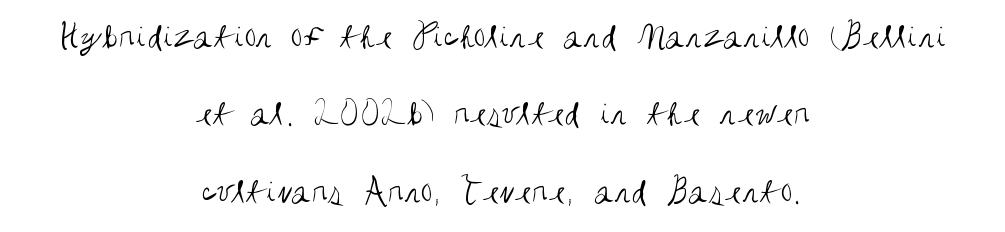
Q: Is the text bold? A: No.
Q: Is the typeface a serif or a sans-serif typeface? A: Sans-serif.
Q: Is the text underlined? A: No.
Q: How is the paragraph aligned? A: Centered.
Q: Is the spacing between letters normal or unusually wide? A: Normal.
Q: Is the spacing between lines tight, normal or loose? A: Loose.
Q: Width (condensed, normal, or wide)? A: Condensed.
Q: Stroke contrast? A: Medium.
Q: x-height? A: Large.
Q: Monospaced? A: No.
